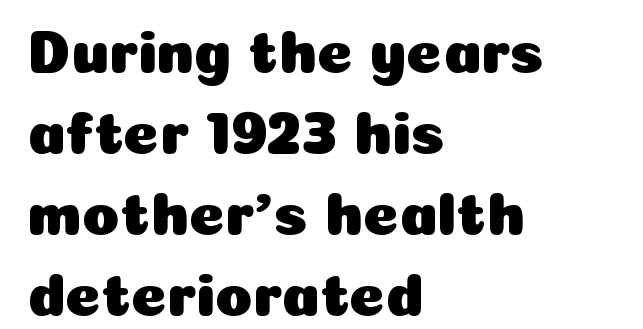
The image shows 61 px sans-serif type, upright; set left-aligned, normal line spacing (1.33x), normal letter spacing, not underlined; low stroke contrast and a medium x-height.
